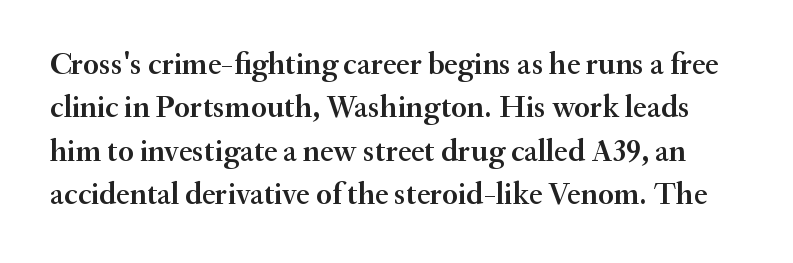
The image shows 31 px semibold serif type, upright; set normal line spacing (1.4x), normal letter spacing, not underlined; medium stroke contrast and a small x-height.
